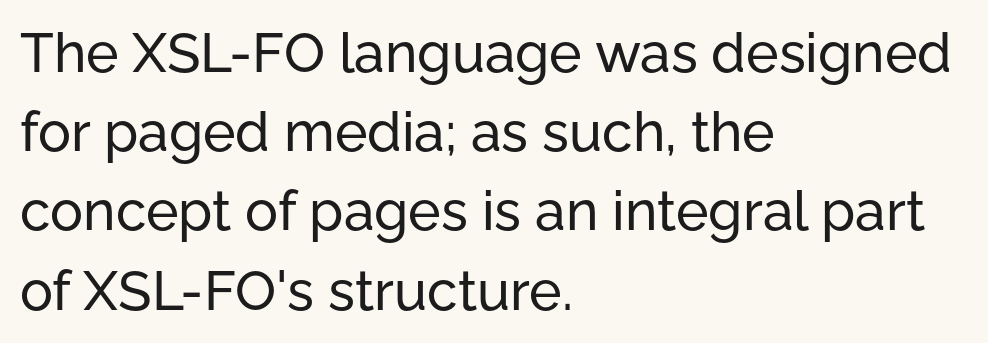
You could not count columns in this text — the font is proportionally spaced. A roman cut, with each character standing at attention. To sum up the face: it is a sans, with no serifs. The strip under each line holds only bare page. Students, observe: this is what conventionally led text looks like.
